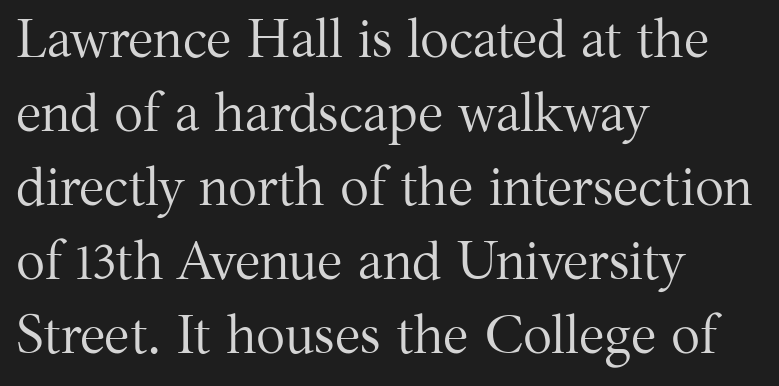
The image shows 54 px regular-weight serif type, upright; set left-aligned, normal line spacing (1.37x), normal letter spacing, not underlined; medium stroke contrast and a medium x-height.
